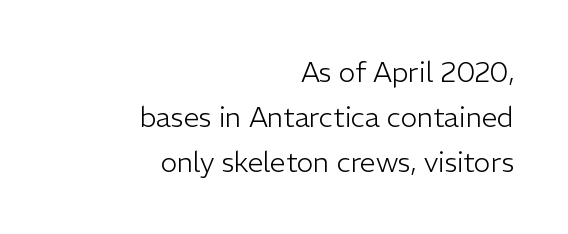
The paragraph has a hard right edge and a soft left edge. Stem width sits at or under what a default text font uses. Is this a fixed-width face? No — the glyphs have proportional, varying widths. Examine the stroke ends and you'll find no serifs.
